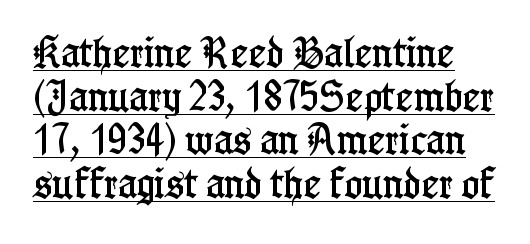
The image shows 33 px condensed serif type, upright; set normal line spacing (1.32x), normal letter spacing, underlined; low stroke contrast and a medium x-height.
